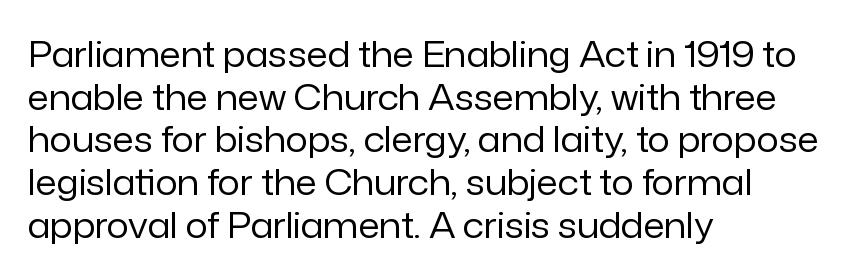
Q: Is the text bold? A: No.
Q: Is the text italic (slanted)? A: No, it is upright.
Q: Is the typeface a serif or a sans-serif typeface? A: Sans-serif.
Q: Is the text underlined? A: No.
Q: How is the paragraph aligned? A: Left-aligned.
Q: Is the spacing between letters normal or unusually wide? A: Normal.
Q: Width (condensed, normal, or wide)? A: Normal.
Q: Stroke contrast? A: Low.
Q: x-height? A: Medium.
Q: Monospaced? A: No.
